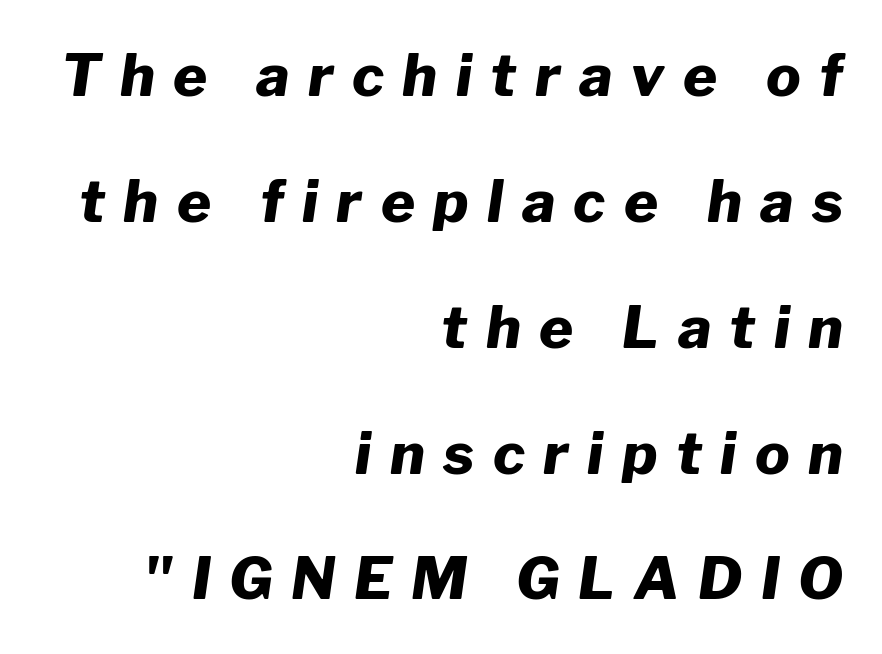
Q: Is the text bold? A: Yes.
Q: Is the text italic (slanted)? A: Yes, it leans right by about 8 degrees.
Q: Is the text underlined? A: No.
Q: How is the paragraph aligned? A: Right-aligned.
Q: Is the spacing between letters normal or unusually wide? A: Unusually wide.
Q: Is the spacing between lines tight, normal or loose? A: Loose.
Q: Width (condensed, normal, or wide)? A: Normal.
Q: Stroke contrast? A: Low.
Q: x-height? A: Medium.
Q: Monospaced? A: No.
